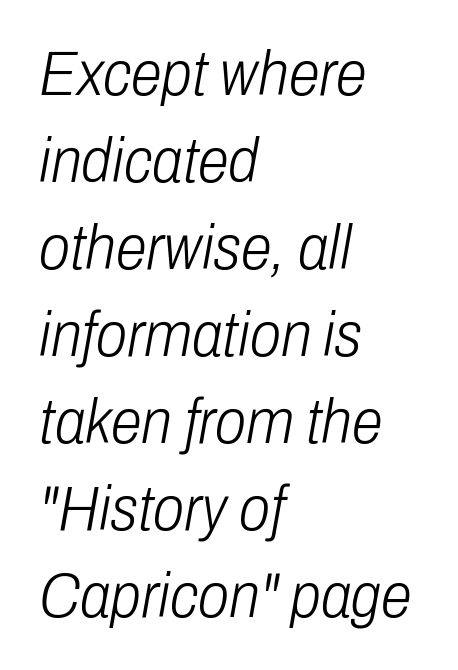
The image shows 63 px light, condensed type, italic (leaning right); set left-aligned, normal line spacing (1.38x), normal letter spacing, not underlined; low stroke contrast and a medium x-height.
